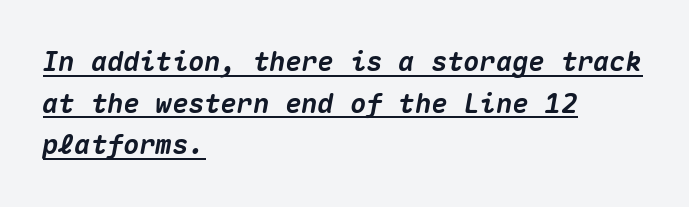
The image shows 27 px bold type, italic (leaning right); set left-aligned, normal line spacing (1.54x), normal letter spacing, underlined.
